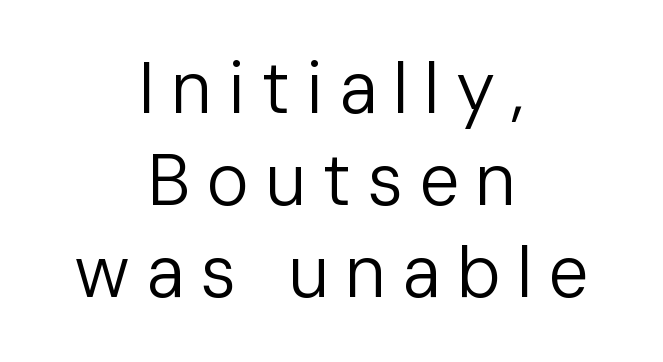
Q: Is the text bold? A: No.
Q: Is the text italic (slanted)? A: No, it is upright.
Q: Is the typeface a serif or a sans-serif typeface? A: Sans-serif.
Q: Is the text underlined? A: No.
Q: How is the paragraph aligned? A: Centered.
Q: Is the spacing between letters normal or unusually wide? A: Unusually wide.
Q: Is the spacing between lines tight, normal or loose? A: Normal.
Q: Width (condensed, normal, or wide)? A: Normal.
Q: Stroke contrast? A: Low.
Q: x-height? A: Medium.
Q: Monospaced? A: No.
